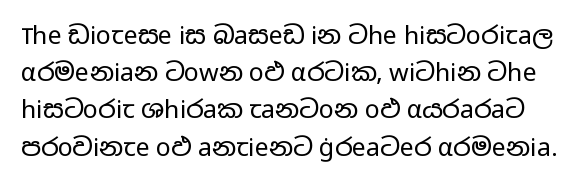
The image shows 25 px text type, upright; set normal line spacing (1.49x), normal letter spacing, not underlined.
